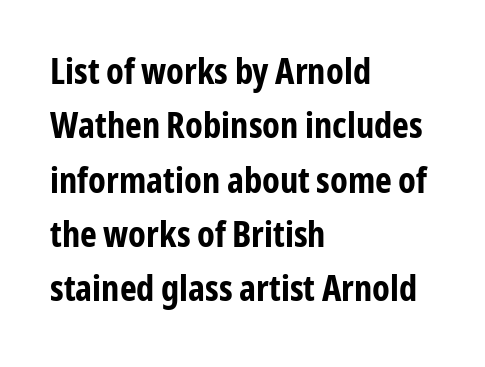
Tracking here is standard; glyphs follow each other at the usual distance. You could not count columns in this text — the font is proportionally spaced. The compositor pushed each line to the left boundary. Vertical strokes here are truly vertical. How would I describe the line gaps? Plain and ordinary.
